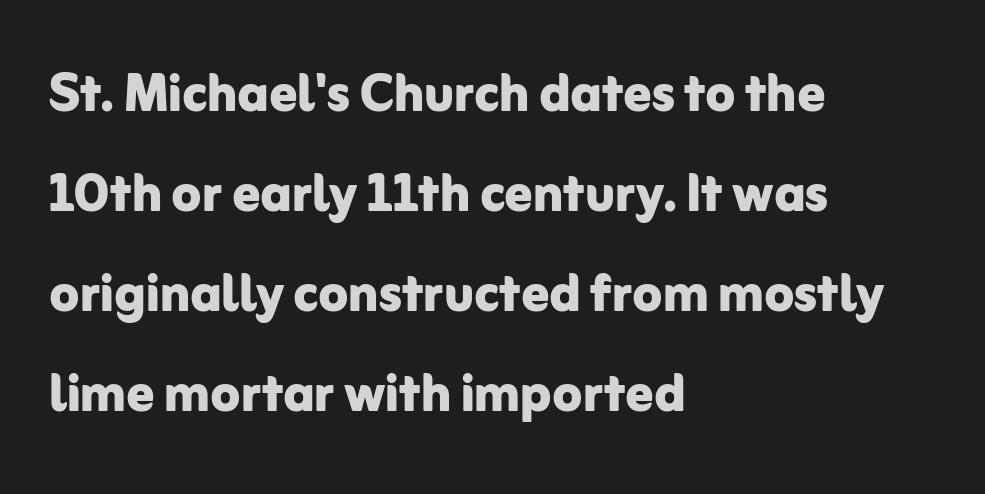
Q: Is the text bold? A: Yes.
Q: Is the text italic (slanted)? A: No, it is upright.
Q: Is the typeface a serif or a sans-serif typeface? A: Sans-serif.
Q: Is the text underlined? A: No.
Q: How is the paragraph aligned? A: Left-aligned.
Q: Is the spacing between letters normal or unusually wide? A: Normal.
Q: Is the spacing between lines tight, normal or loose? A: Normal.
Q: Width (condensed, normal, or wide)? A: Normal.
Q: Stroke contrast? A: Low.
Q: x-height? A: Medium.
Q: Monospaced? A: No.
